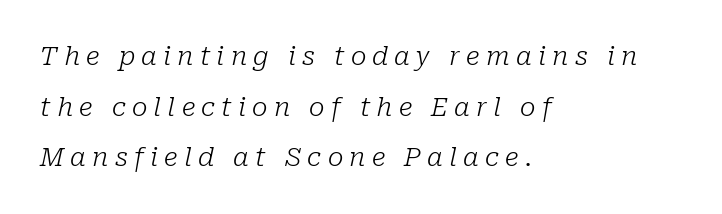
Q: Is the text bold? A: No.
Q: Is the text italic (slanted)? A: Yes, it leans right by about 10 degrees.
Q: Is the text underlined? A: No.
Q: How is the paragraph aligned? A: Left-aligned.
Q: Is the spacing between letters normal or unusually wide? A: Unusually wide.
Q: Is the spacing between lines tight, normal or loose? A: Loose.
